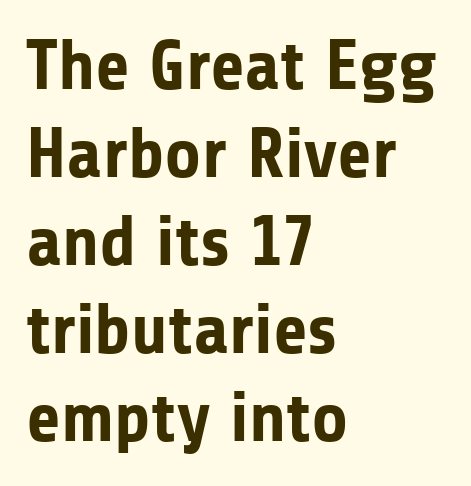
Q: Is the text bold? A: Yes.
Q: Is the text italic (slanted)? A: No, it is upright.
Q: Is the typeface a serif or a sans-serif typeface? A: Sans-serif.
Q: Is the text underlined? A: No.
Q: How is the paragraph aligned? A: Left-aligned.
Q: Is the spacing between letters normal or unusually wide? A: Normal.
Q: Width (condensed, normal, or wide)? A: Normal.
Q: Stroke contrast? A: Low.
Q: x-height? A: Medium.
Q: Monospaced? A: No.
